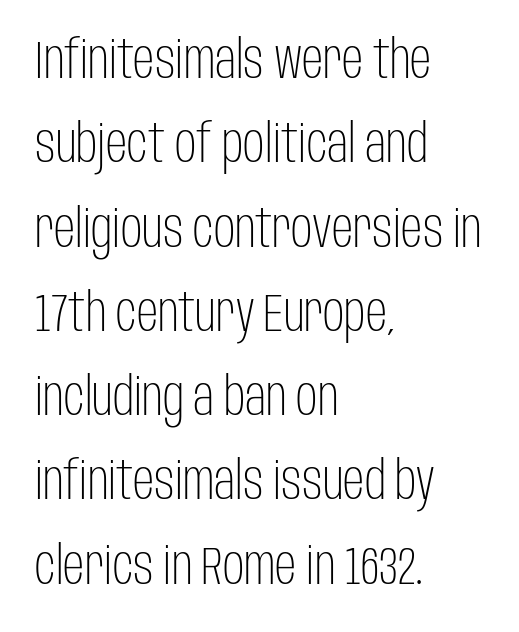
The image shows 53 px light, condensed sans-serif type, upright; set left-aligned, normal line spacing (1.59x), normal letter spacing, not underlined; low stroke contrast and a large x-height.
